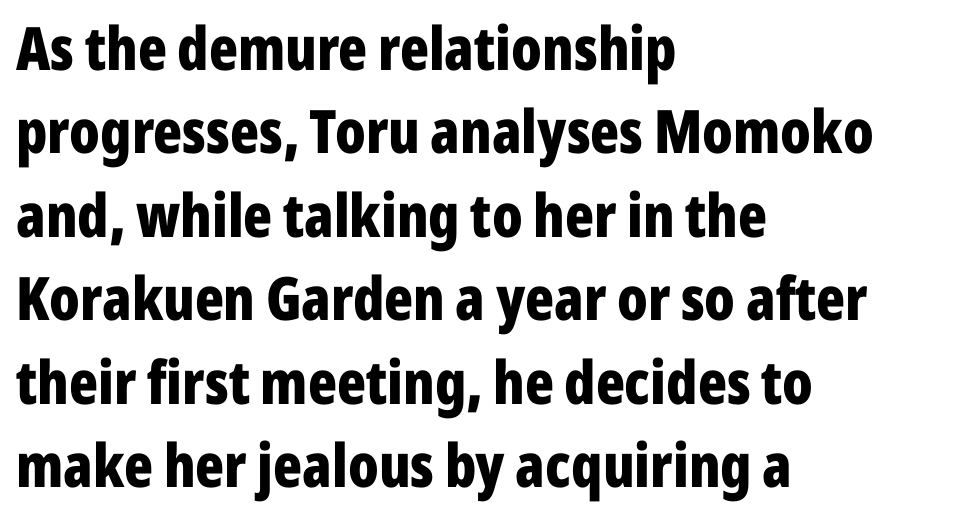
The line texture is even and compact thanks to regular tracking. Note the varied advance widths — an 'i' is clearly narrower than an 'm'. If you drew a line through each stem, it would be perfectly vertical. Caption: bold face, heavy strokes.
